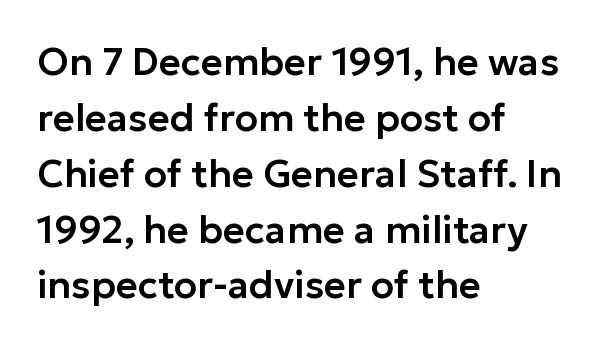
Q: Is the text italic (slanted)? A: No, it is upright.
Q: Is the typeface a serif or a sans-serif typeface? A: Sans-serif.
Q: Is the text underlined? A: No.
Q: How is the paragraph aligned? A: Left-aligned.
Q: Is the spacing between letters normal or unusually wide? A: Normal.
Q: Is the spacing between lines tight, normal or loose? A: Normal.
Q: Width (condensed, normal, or wide)? A: Normal.
Q: Stroke contrast? A: Low.
Q: x-height? A: Medium.
Q: Monospaced? A: No.
